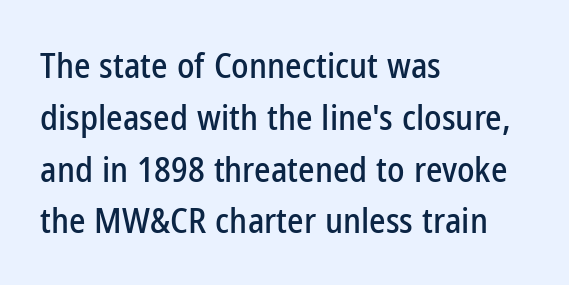
{"serif": "no", "italic": "no", "width": "condensed", "stroke_contrast": "low", "x_height": "medium", "monospaced": "no", "underline": "no", "align": "left", "line_spacing": "normal", "line_spacing_ratio": 1.48, "letter_spacing": "normal", "letter_spacing_em": 0.0, "glyph_px": 35}
